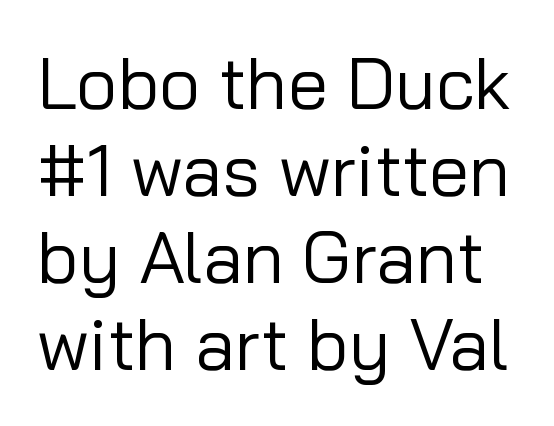
{"serif": "no", "italic": "no", "bold": "no", "weight": "regular", "width": "normal", "stroke_contrast": "low", "x_height": "medium", "monospaced": "no", "underline": "no", "line_spacing_ratio": 1.21, "letter_spacing": "normal", "letter_spacing_em": 0.0, "glyph_px": 72}
